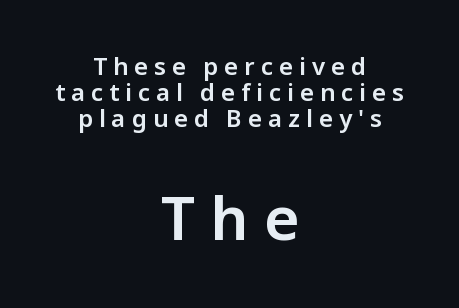
{"serif": "no", "italic": "no", "width": "normal", "stroke_contrast": "low", "x_height": "medium", "monospaced": "no", "underline": "no", "align": "center", "line_spacing": "tight", "line_spacing_ratio": 1.09, "letter_spacing": "wide", "letter_spacing_em": 0.25, "larger_block": "second", "size_ratio": 2.5, "glyph_px": 60}
